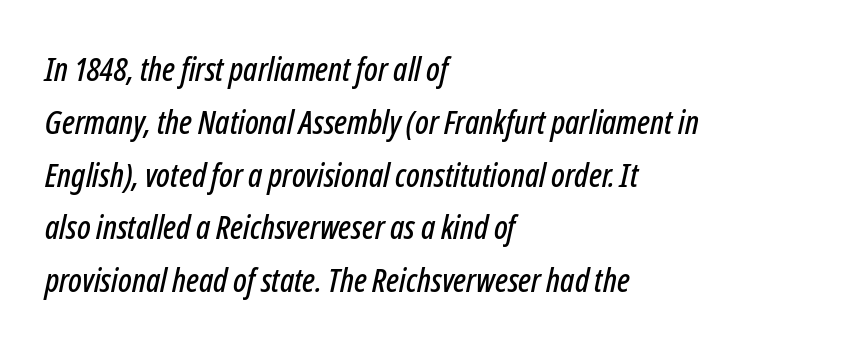
Q: Is the text italic (slanted)? A: Yes, it leans right by about 12 degrees.
Q: Is the text underlined? A: No.
Q: How is the paragraph aligned? A: Left-aligned.
Q: Is the spacing between letters normal or unusually wide? A: Normal.
Q: Is the spacing between lines tight, normal or loose? A: Normal.
Q: Width (condensed, normal, or wide)? A: Condensed.
Q: Stroke contrast? A: Low.
Q: x-height? A: Medium.
Q: Monospaced? A: No.
